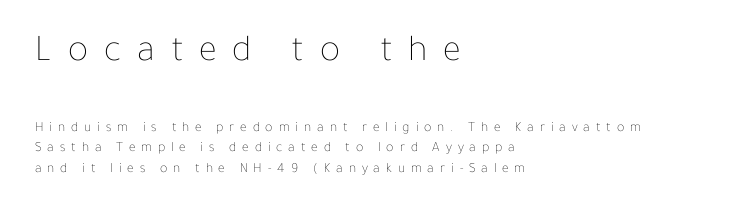
The image shows 38 px thin type, upright; set left-aligned, normal line spacing (1.46x), unusually wide letter spacing (+0.42 em), not underlined; the first (top) block is 2.71x larger; low stroke contrast and a medium x-height.
